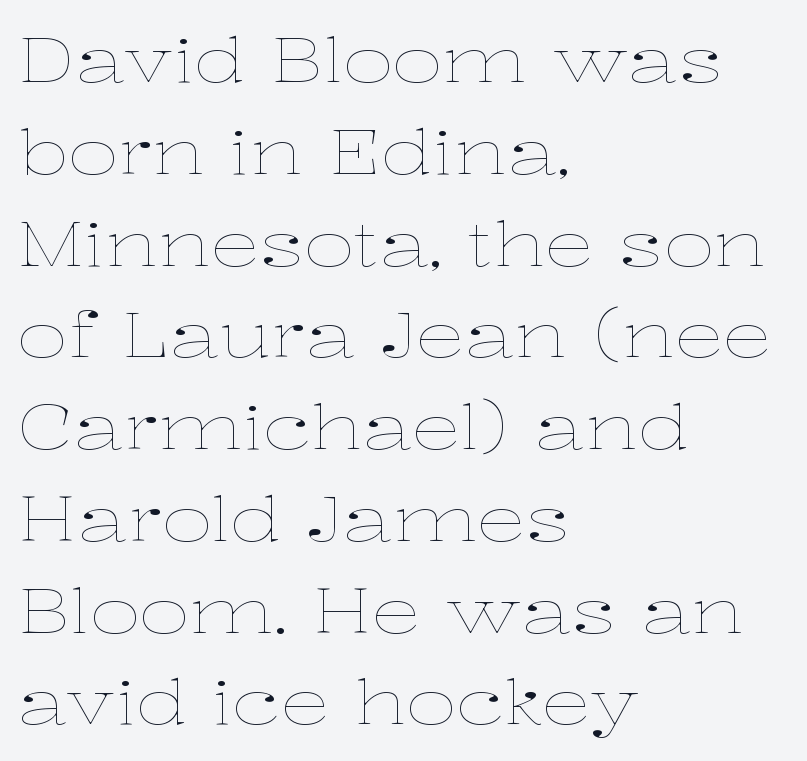
The string is rendered with underlining switched off. Weight: regular or lighter. A typesetter would call this leading conventional body-copy spacing. You could not count columns in this text — the font is proportionally spaced.
